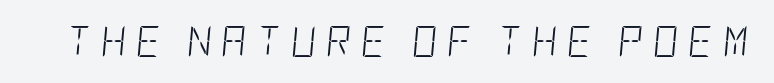
An italicized treatment has been applied to the whole sample. Display-style spreading of the glyphs; the letterfit is very open. Only glyphs here, with clear space below each row. The weight would be labelled regular, book, light, or lighter still.
